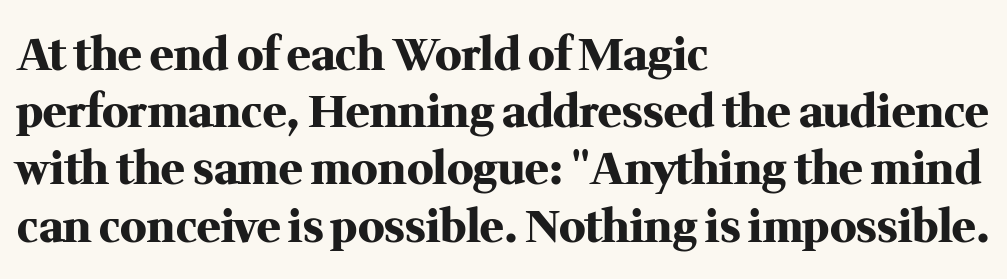
In terms of letterspacing, this is plain default setting. Note the varied advance widths — an 'i' is clearly narrower than an 'm'. Font category for this specimen: serif. Ascenders rise straight up at ninety degrees.
